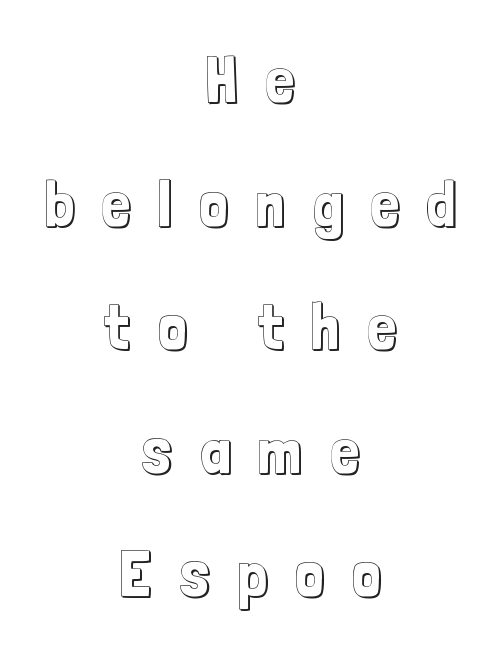
{"italic": "no", "width": "condensed", "x_height": "medium", "monospaced": "no", "underline": "no", "align": "center", "line_spacing": "loose", "line_spacing_ratio": 1.93, "letter_spacing": "wide", "letter_spacing_em": 0.43, "glyph_px": 64}
